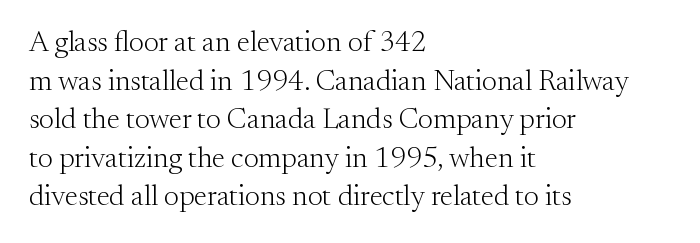
Q: Is the text bold? A: No.
Q: Is the text italic (slanted)? A: No, it is upright.
Q: Is the typeface a serif or a sans-serif typeface? A: Serif.
Q: Is the text underlined? A: No.
Q: How is the paragraph aligned? A: Left-aligned.
Q: Is the spacing between letters normal or unusually wide? A: Normal.
Q: Is the spacing between lines tight, normal or loose? A: Normal.
Q: Width (condensed, normal, or wide)? A: Normal.
Q: Stroke contrast? A: Medium.
Q: x-height? A: Small.
Q: Monospaced? A: No.
